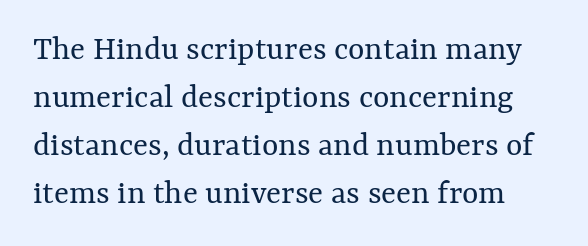
{"italic": "no", "bold": "no", "weight": "regular", "width": "normal", "stroke_contrast": "medium", "x_height": "medium", "monospaced": "no", "underline": "no", "line_spacing": "normal", "line_spacing_ratio": 1.37, "letter_spacing": "normal", "letter_spacing_em": 0.0, "glyph_px": 35}
